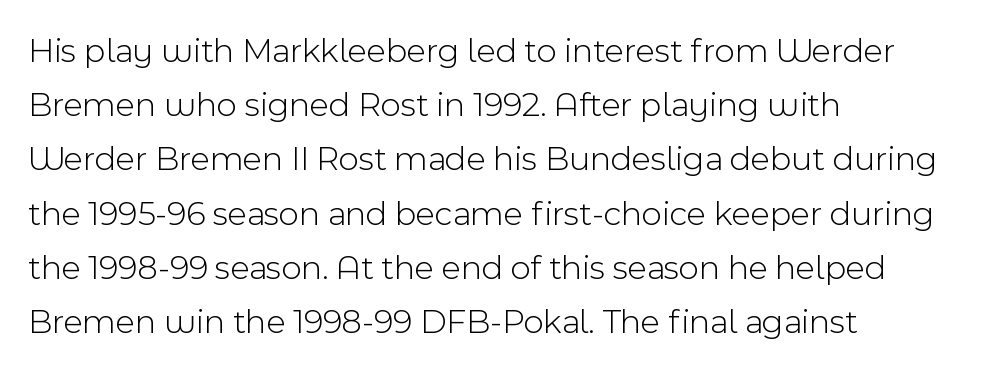
{"serif": "no", "italic": "no", "bold": "no", "weight": "light", "width": "normal", "x_height": "medium", "monospaced": "no", "underline": "no", "align": "left", "line_spacing": "normal", "line_spacing_ratio": 1.55, "letter_spacing": "normal", "letter_spacing_em": 0.0, "glyph_px": 35}
